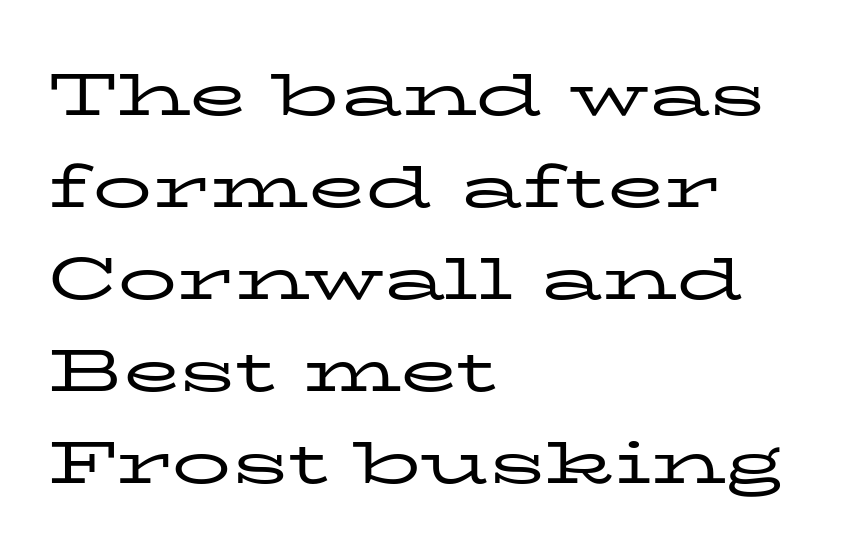
Think of a printed novel: that variable character pitch is what you see here. Every character sits straight up, as roman type does. The letterforms sit at book weight or below. The gaps between neighbouring characters are ordinary and unremarkable. The paragraph shown leans on its left margin. Nobody drew a line under any word here.
